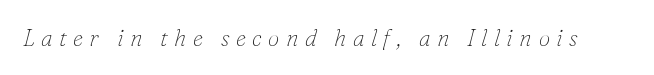
Q: Is the text bold? A: No.
Q: Is the text italic (slanted)? A: Yes, it leans right by about 16 degrees.
Q: Is the text underlined? A: No.
Q: Is the spacing between letters normal or unusually wide? A: Unusually wide.
